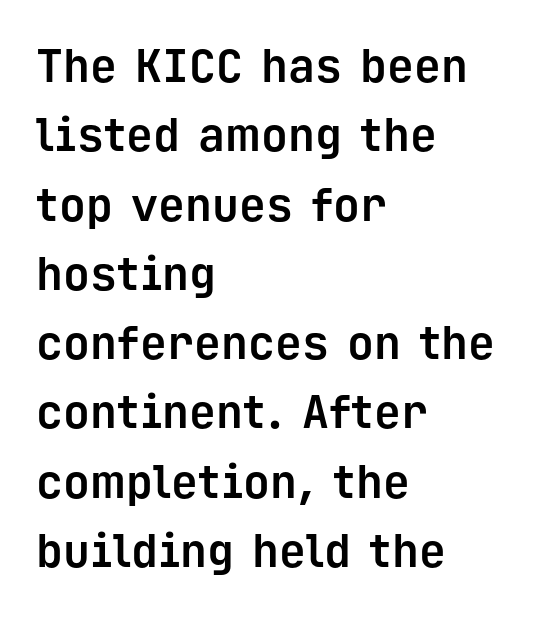
{"serif": "no", "italic": "no", "bold": "yes", "weight": "bold", "width": "normal", "stroke_contrast": "low", "x_height": "medium", "monospaced": "yes", "underline": "no", "align": "left", "line_spacing": "normal", "line_spacing_ratio": 1.54, "letter_spacing": "normal", "letter_spacing_em": 0.0, "glyph_px": 45}
